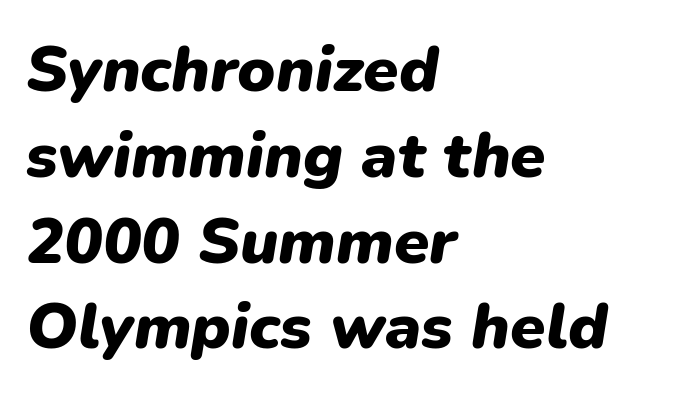
The image shows 64 px heavy type, italic (leaning right); set left-aligned, normal line spacing (1.34x), normal letter spacing, not underlined; low stroke contrast and a medium x-height.
